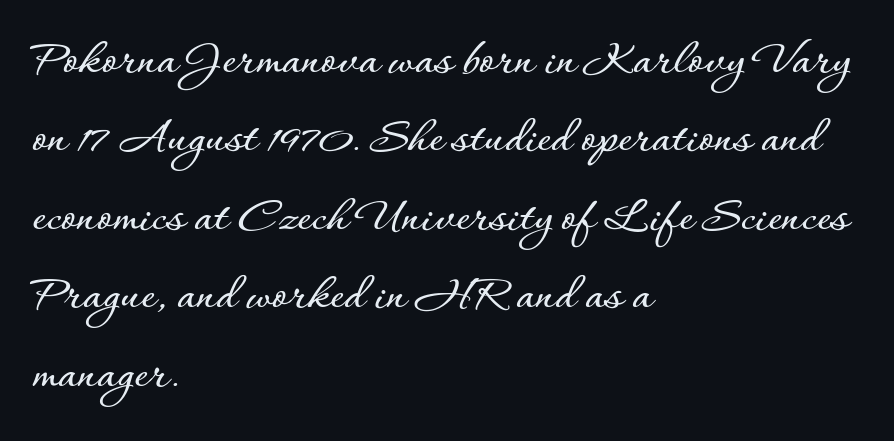
The image shows 53 px text type; set left-aligned, normal line spacing (1.48x), normal letter spacing, not underlined; low stroke contrast and a small x-height.
